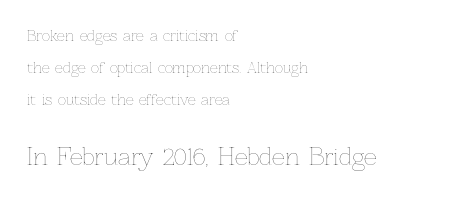
The image shows 23 px text type, upright; set left-aligned, loose line spacing (2.29x), normal letter spacing, not underlined; the second (bottom) block is 1.64x larger.
